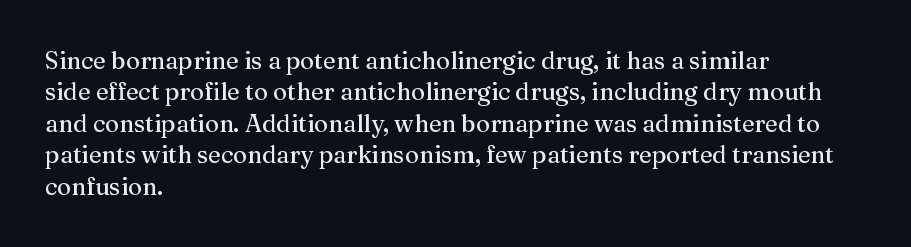
{"italic": "no", "underline": "no", "align": "left", "line_spacing": "normal", "line_spacing_ratio": 1.31, "letter_spacing": "normal", "letter_spacing_em": 0.0, "glyph_px": 24}
